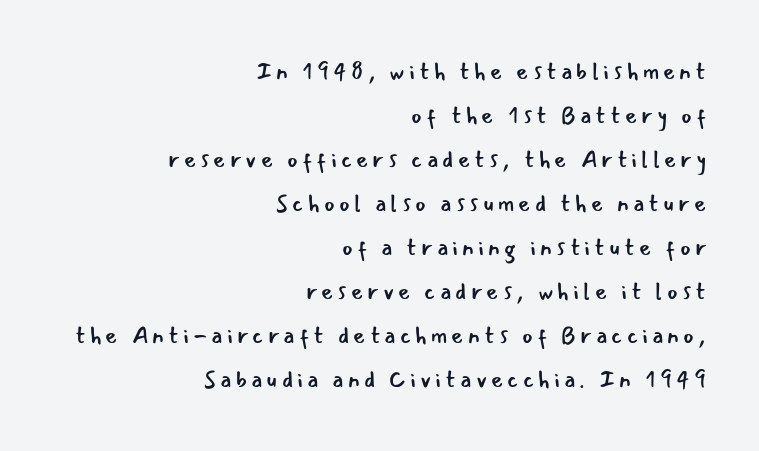
{"italic": "no", "bold": "no", "underline": "no", "align": "right", "line_spacing": "loose", "line_spacing_ratio": 1.91, "glyph_px": 23}
